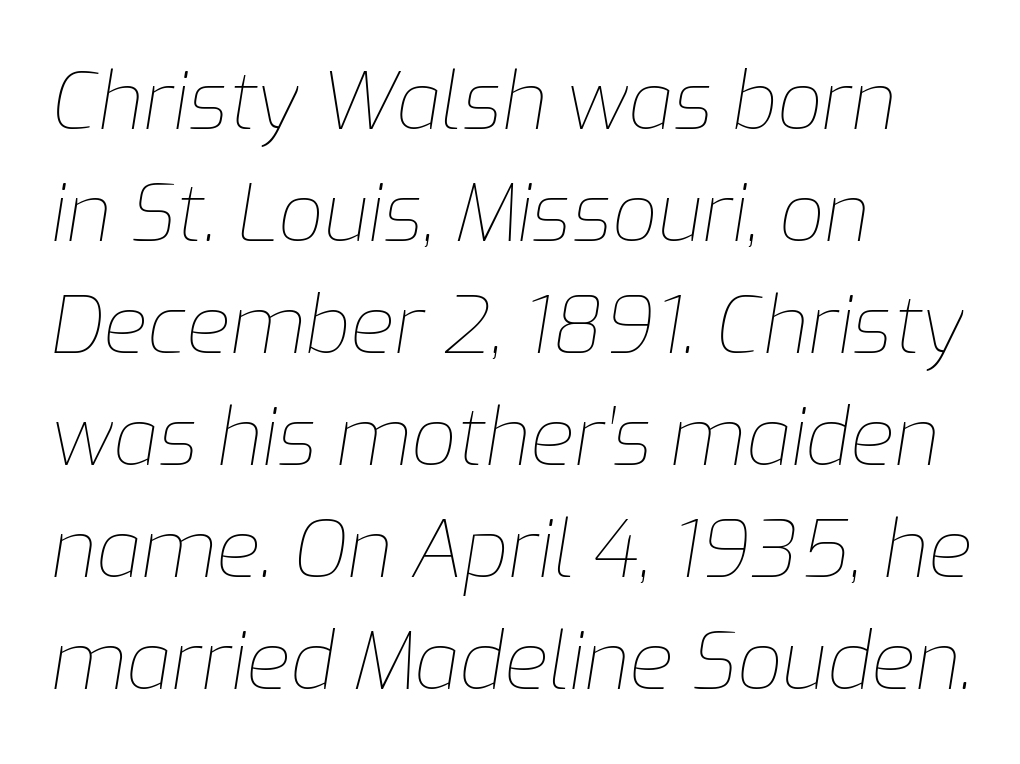
The image shows 80 px thin type, italic (leaning right); set left-aligned, normal line spacing (1.4x), normal letter spacing, not underlined; low stroke contrast and a medium x-height.
